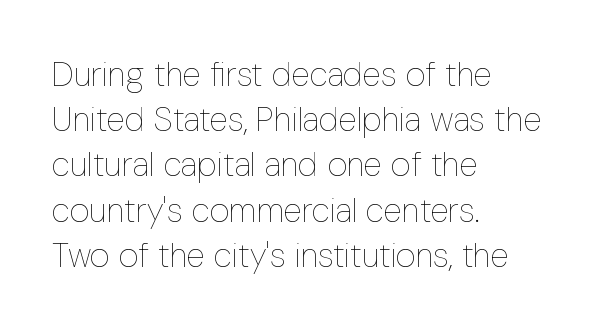
{"italic": "no", "bold": "no", "weight": "thin", "width": "condensed", "stroke_contrast": "low", "x_height": "medium", "monospaced": "no", "underline": "no", "align": "left", "line_spacing": "normal", "line_spacing_ratio": 1.33, "letter_spacing": "normal", "letter_spacing_em": 0.0, "glyph_px": 34}
